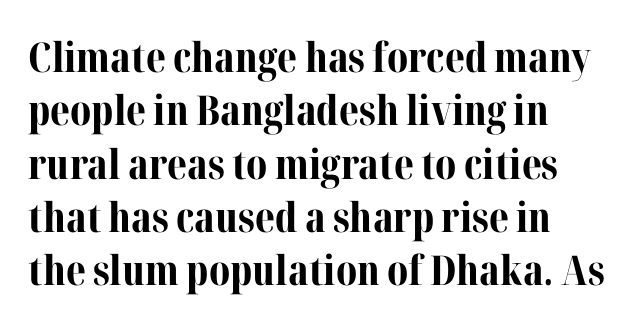
Q: Is the text bold? A: Yes.
Q: Is the text italic (slanted)? A: No, it is upright.
Q: Is the typeface a serif or a sans-serif typeface? A: Serif.
Q: Is the text underlined? A: No.
Q: How is the paragraph aligned? A: Left-aligned.
Q: Is the spacing between letters normal or unusually wide? A: Normal.
Q: Is the spacing between lines tight, normal or loose? A: Normal.
Q: Width (condensed, normal, or wide)? A: Normal.
Q: Stroke contrast? A: Medium.
Q: x-height? A: Medium.
Q: Monospaced? A: No.
